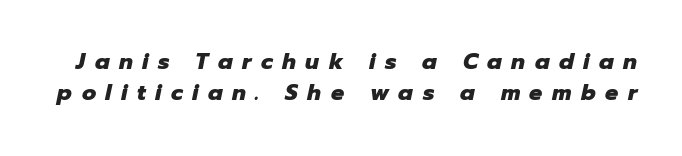
Q: Is the text bold? A: Yes.
Q: Is the text italic (slanted)? A: Yes, it leans right by about 12 degrees.
Q: Is the text underlined? A: No.
Q: Is the spacing between letters normal or unusually wide? A: Unusually wide.
Q: Is the spacing between lines tight, normal or loose? A: Normal.
